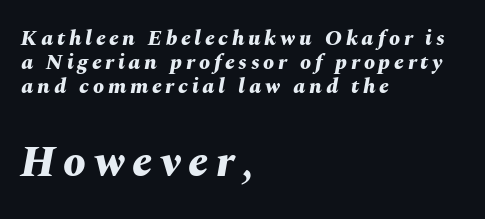
{"italic": "yes", "lean": "right", "slant_degrees": 10, "bold": "yes", "weight": "bold", "width": "normal", "stroke_contrast": "medium", "x_height": "medium", "monospaced": "no", "underline": "no", "align": "left", "line_spacing": "tight", "line_spacing_ratio": 1.08, "larger_block": "second", "size_ratio": 2.05, "glyph_px": 45}
